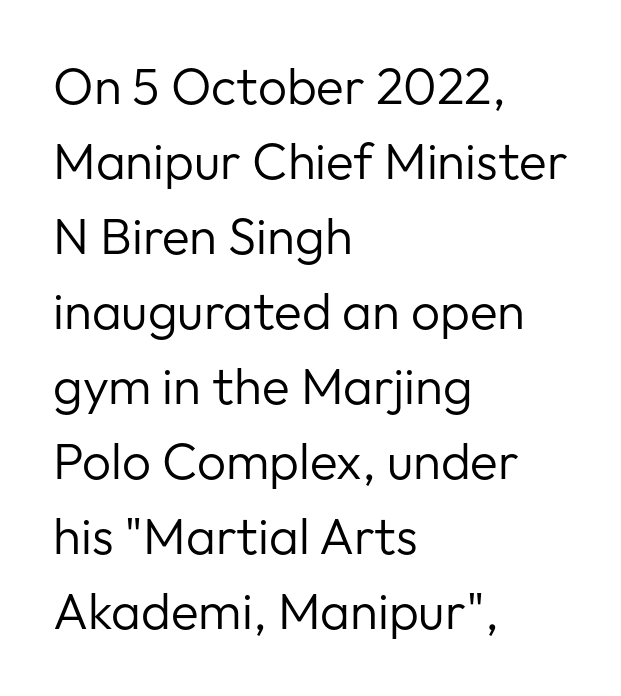
Q: Is the text bold? A: No.
Q: Is the text italic (slanted)? A: No, it is upright.
Q: Is the typeface a serif or a sans-serif typeface? A: Sans-serif.
Q: Is the text underlined? A: No.
Q: How is the paragraph aligned? A: Left-aligned.
Q: Is the spacing between letters normal or unusually wide? A: Normal.
Q: Is the spacing between lines tight, normal or loose? A: Normal.
Q: Width (condensed, normal, or wide)? A: Normal.
Q: Stroke contrast? A: Low.
Q: x-height? A: Medium.
Q: Monospaced? A: No.
